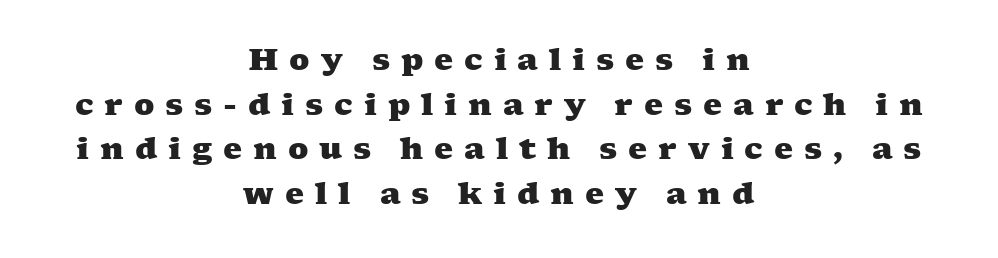
The image shows 30 px heavy, wide serif type; set centered, normal line spacing (1.49x), unusually wide letter spacing (+0.36 em), not underlined; medium stroke contrast and a medium x-height.
